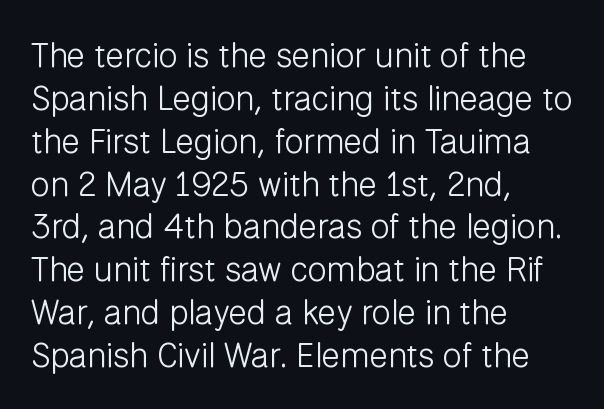
Style check: upright. Classification — sans serif. The rendering keeps characters at their native spacing. If you measured baseline to baseline, you'd find a middling distance. Alignment: flush left.
